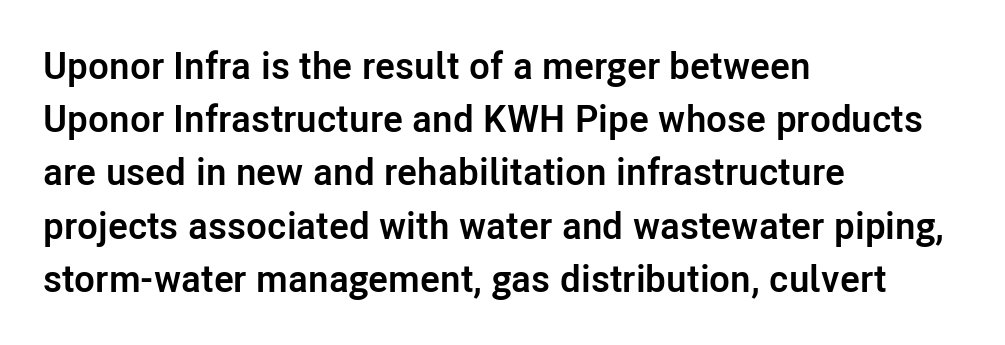
The image shows 38 px semibold sans-serif type, upright; set left-aligned, normal line spacing (1.4x), normal letter spacing, not underlined; low stroke contrast and a medium x-height.
